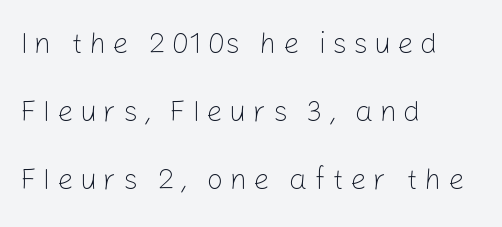
Q: Is the text bold? A: No.
Q: Is the text italic (slanted)? A: No, it is upright.
Q: Is the typeface a serif or a sans-serif typeface? A: Sans-serif.
Q: Is the text underlined? A: No.
Q: How is the paragraph aligned? A: Left-aligned.
Q: Is the spacing between letters normal or unusually wide? A: Unusually wide.
Q: Is the spacing between lines tight, normal or loose? A: Loose.
Q: Width (condensed, normal, or wide)? A: Normal.
Q: Stroke contrast? A: Low.
Q: x-height? A: Medium.
Q: Monospaced? A: No.
